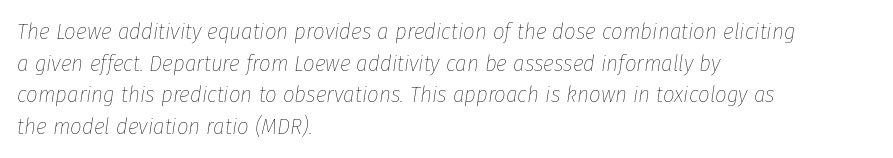
Standard letterfit; no display-style spreading of the glyphs. Is the type heavy? It reads as light-to-regular instead. The compositor pushed each line to the left boundary. Notice how the stems are inclined rather than vertical — that's the hallmark of italics. Anything drawn beneath the words? Only blank space. The leading is moderate, giving the passage an even texture.
